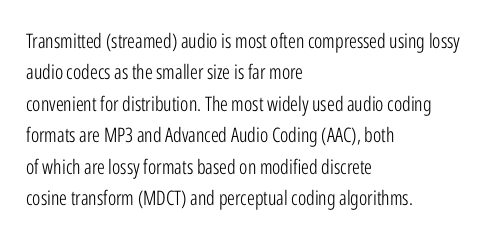
Q: Is the text bold? A: No.
Q: Is the text italic (slanted)? A: No, it is upright.
Q: Is the text underlined? A: No.
Q: How is the paragraph aligned? A: Left-aligned.
Q: Is the spacing between letters normal or unusually wide? A: Normal.
Q: Is the spacing between lines tight, normal or loose? A: Normal.
